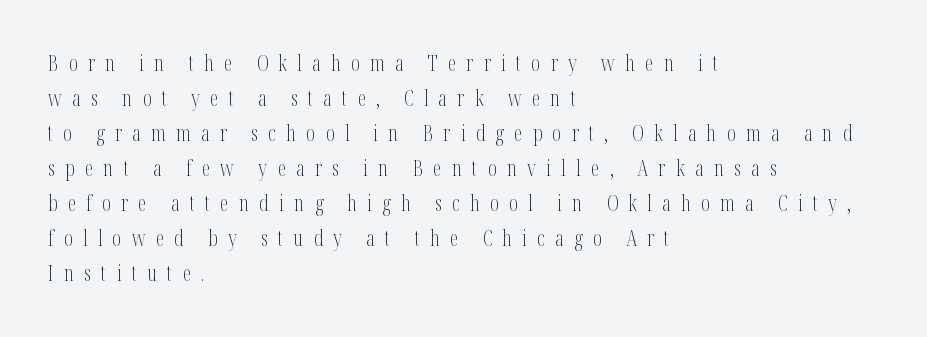
The image shows 21 px text type, upright; set left-aligned, normal line spacing (1.67x), unusually wide letter spacing (+0.49 em), not underlined.
